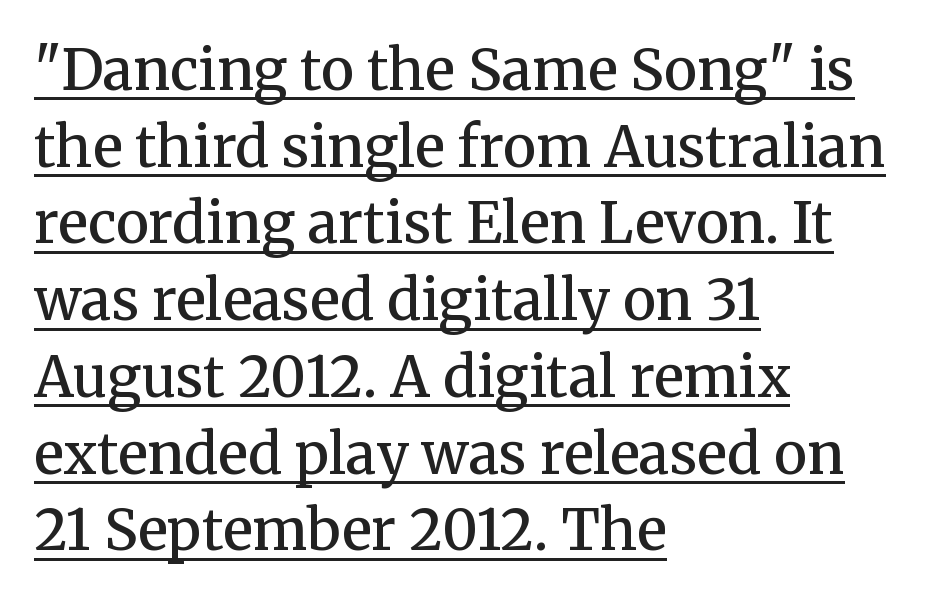
The image shows 56 px semibold serif type, upright; set left-aligned, normal line spacing (1.37x), normal letter spacing, underlined; medium stroke contrast and a medium x-height.
